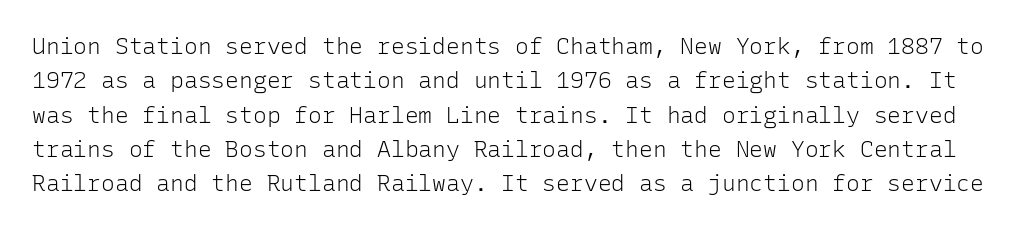
The lines sit at an ordinary, default distance from one another. Observe the ordinary spacing: letters are neighbours, not strangers. A bare baseline throughout the passage. Designer's note — italics off, roman on. Is this a heavy cut? Hardly; it is regular or lighter.
